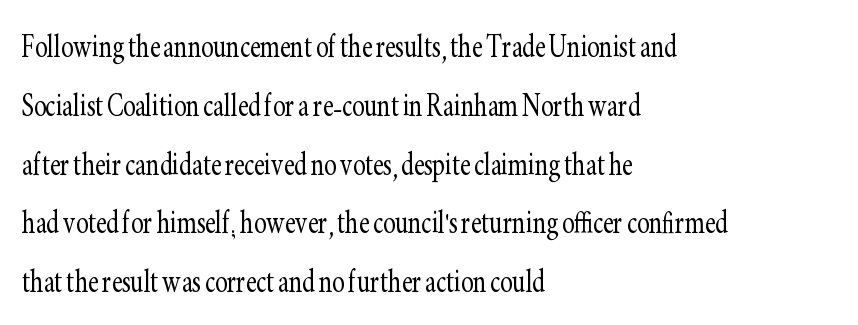
The area under the type is left untouched. The space between consecutive lines is moderate. Stroke thickness stays within the range of a standard reading face or lighter. Small tapered or slab feet sit at the stroke ends, so this counts as serif.
